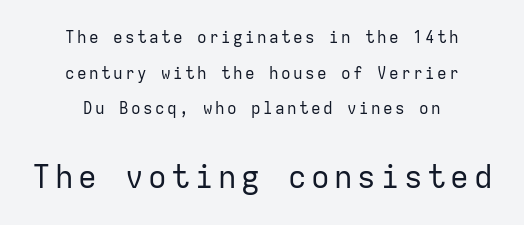
Stroke mass is kept to a normal reading level or below. The letters march in equal steps, a hallmark of fixed-pitch type. This is sans-serif lettering, the kind often seen on screens and signage. Note: smaller setting up top, larger setting below. Caption: multi-line text, centered on the measure. Letters rest on an invisible, unmarked baseline.
